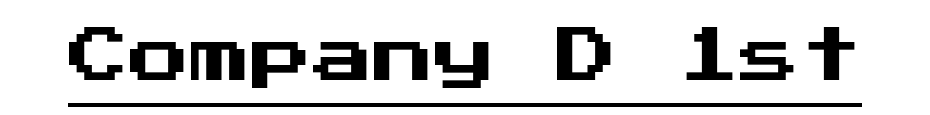
The image shows 61 px sans-serif type, upright; set normal letter spacing, underlined; medium stroke contrast and a medium x-height.
